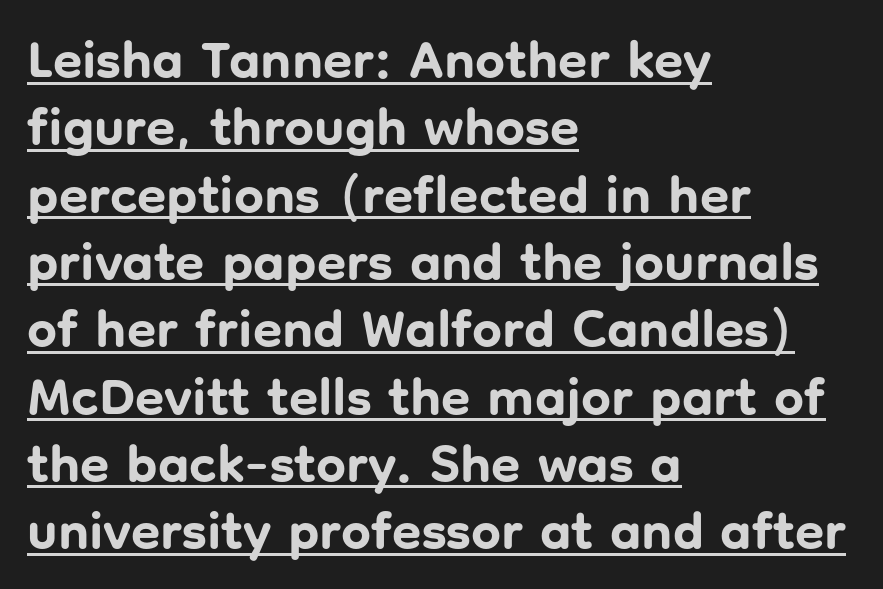
{"serif": "no", "italic": "no", "bold": "yes", "weight": "bold", "width": "normal", "stroke_contrast": "low", "x_height": "medium", "monospaced": "no", "underline": "yes", "align": "left", "line_spacing": "normal", "line_spacing_ratio": 1.27, "letter_spacing": "normal", "letter_spacing_em": 0.0, "glyph_px": 53}
